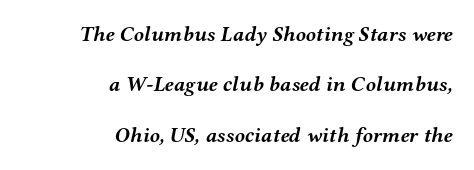
Compared with ordinary roman type, these characters are visibly tilted. Caption: multi-line text, flush right, ragged left. Heavy, bold letterforms. Tracking here is standard; glyphs follow each other at the usual distance. Vertically, the passage feels expansive, rows floating well apart.
